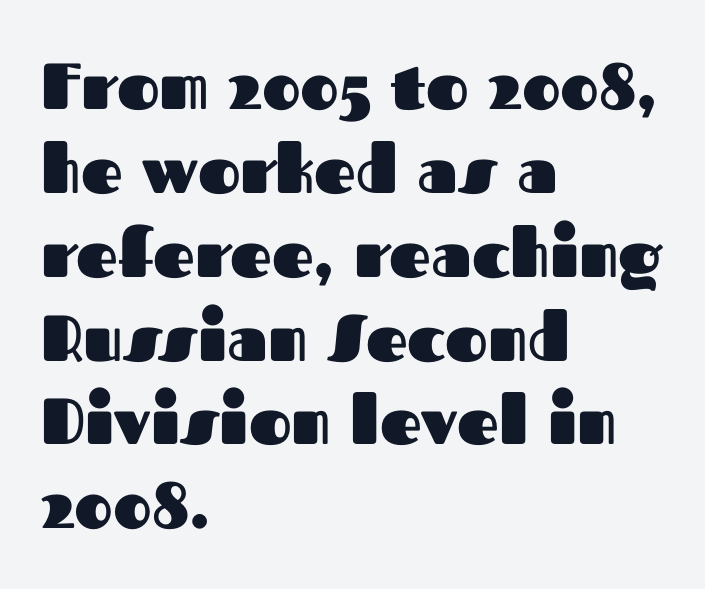
Q: Is the text bold? A: Yes.
Q: Is the text italic (slanted)? A: No, it is upright.
Q: Is the typeface a serif or a sans-serif typeface? A: Sans-serif.
Q: Is the text underlined? A: No.
Q: How is the paragraph aligned? A: Left-aligned.
Q: Is the spacing between letters normal or unusually wide? A: Normal.
Q: Is the spacing between lines tight, normal or loose? A: Normal.
Q: Width (condensed, normal, or wide)? A: Normal.
Q: Stroke contrast? A: Medium.
Q: x-height? A: Medium.
Q: Monospaced? A: No.
